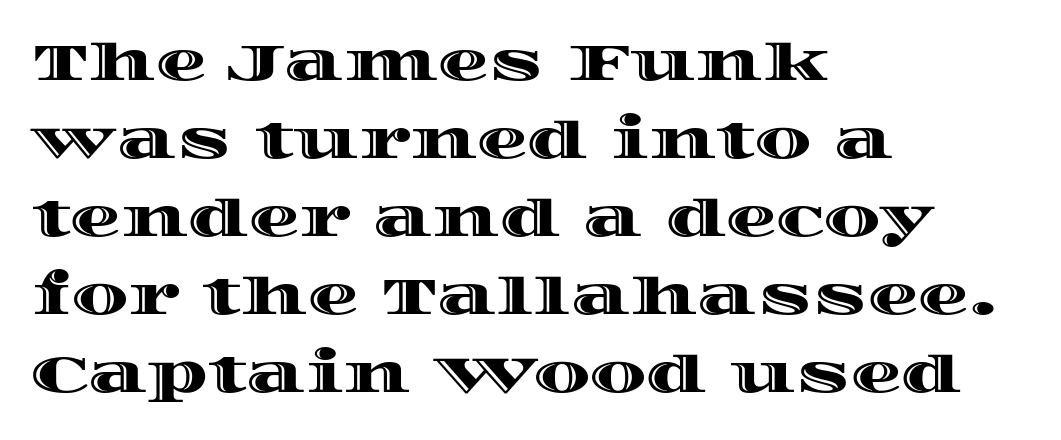
A typesetter would call this proportional, since set widths differ per character. Ordinary non-slanted type is in use. Line beginnings align vertically; line endings do not. Is there much room between lines? A standard amount, neither cramped nor airy. Compared with typical body copy, the letter spacing here is the same.
